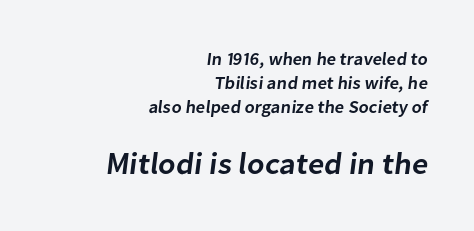
{"serif": "no", "bold": "semi", "weight": "semibold", "width": "normal", "stroke_contrast": "low", "x_height": "medium", "monospaced": "no", "underline": "no", "align": "right", "line_spacing": "normal", "line_spacing_ratio": 1.32, "letter_spacing": "normal", "letter_spacing_em": 0.0, "larger_block": "second", "size_ratio": 1.72, "glyph_px": 31}
